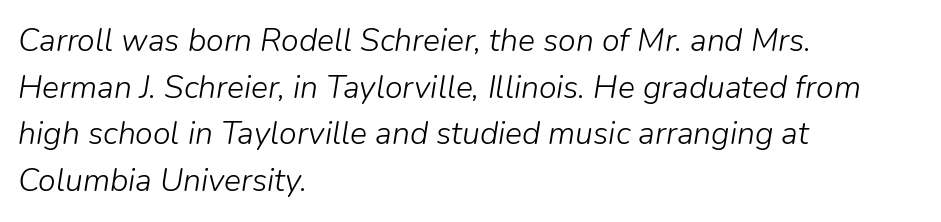
The image shows 32 px light type, italic (leaning right); set left-aligned, normal line spacing (1.46x), normal letter spacing, not underlined; low stroke contrast and a medium x-height.
